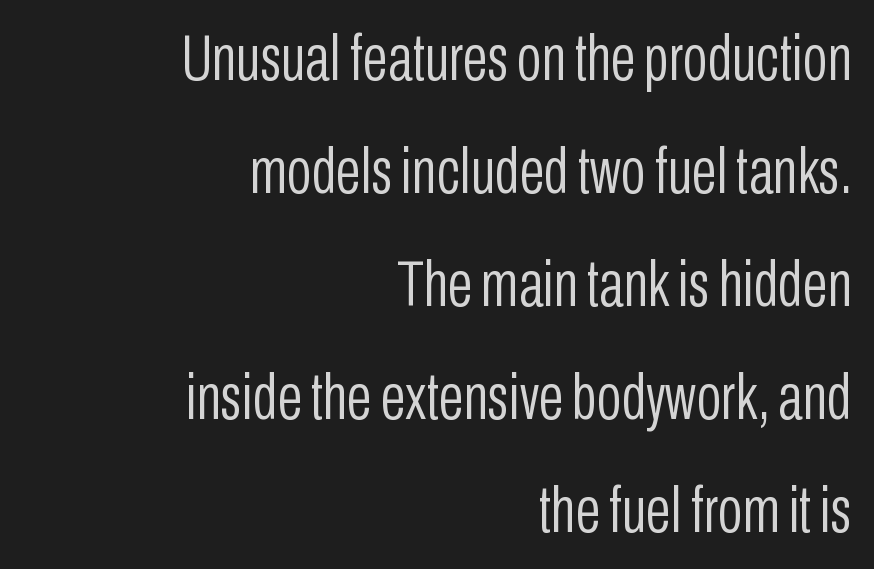
The image shows 65 px light, condensed sans-serif type, upright; set right-aligned, line spacing 1.74x, normal letter spacing, not underlined; low stroke contrast and a medium x-height.
